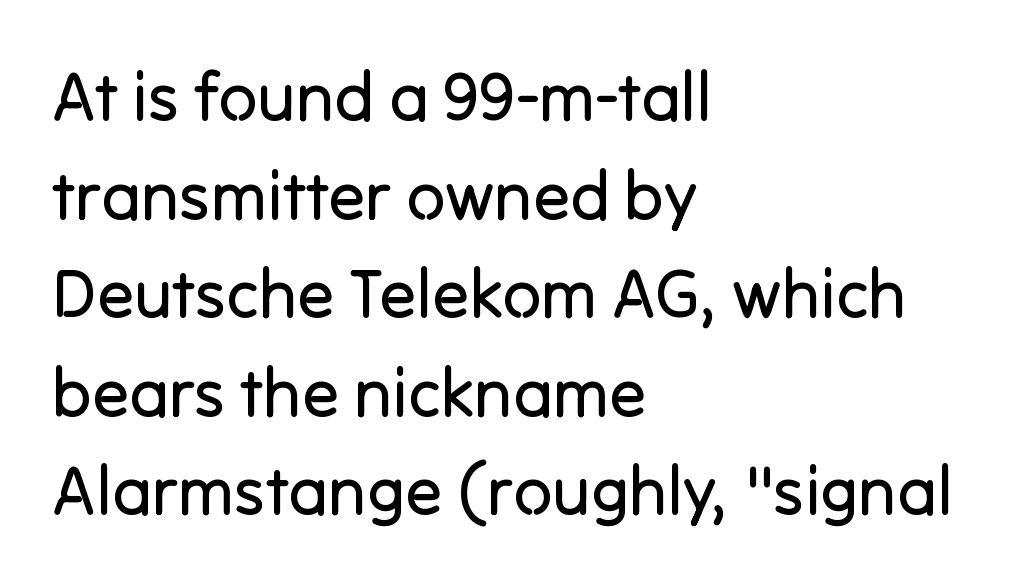
{"serif": "no", "italic": "no", "bold": "no", "weight": "regular", "width": "normal", "stroke_contrast": "low", "x_height": "medium", "monospaced": "no", "underline": "no", "align": "left", "line_spacing": "normal", "line_spacing_ratio": 1.45, "letter_spacing": "normal", "letter_spacing_em": 0.0, "glyph_px": 68}
